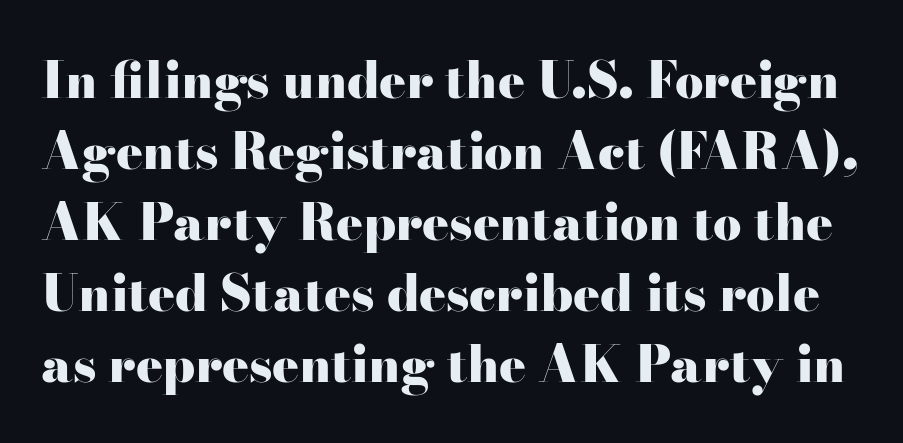
{"serif": "yes", "italic": "no", "bold": "yes", "weight": "heavy", "width": "wide", "stroke_contrast": "high", "x_height": "small", "monospaced": "no", "underline": "no", "line_spacing": "normal", "line_spacing_ratio": 1.42, "letter_spacing": "normal", "letter_spacing_em": 0.0, "glyph_px": 50}
